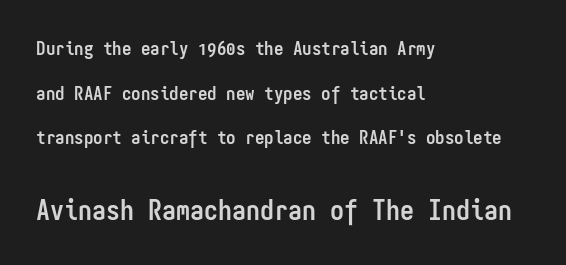
Q: Is the text bold? A: Yes.
Q: Is the text italic (slanted)? A: No, it is upright.
Q: Is the typeface a serif or a sans-serif typeface? A: Sans-serif.
Q: Is the text underlined? A: No.
Q: How is the paragraph aligned? A: Left-aligned.
Q: Is the spacing between letters normal or unusually wide? A: Normal.
Q: Is the spacing between lines tight, normal or loose? A: Loose.
Q: Which block of text is set in a larger size, the first (top) or the second (bottom)? A: The second (bottom) one.
Q: Width (condensed, normal, or wide)? A: Condensed.
Q: Stroke contrast? A: Low.
Q: x-height? A: Medium.
Q: Monospaced? A: Yes.
